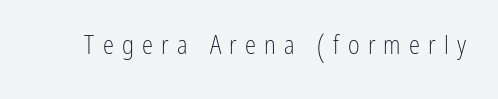
Q: Is the text bold? A: No.
Q: Is the text italic (slanted)? A: No, it is upright.
Q: Is the text underlined? A: No.
Q: Is the spacing between letters normal or unusually wide? A: Unusually wide.
